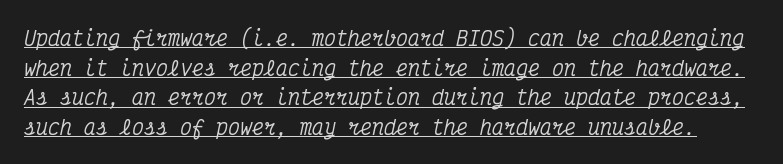
In terms of leading, this rendering sits right in the middle. Like a heading marked for emphasis, these lines bear an underscore. Designer's note — italics engaged. Compared with typical body copy, the letter spacing here is the same.
